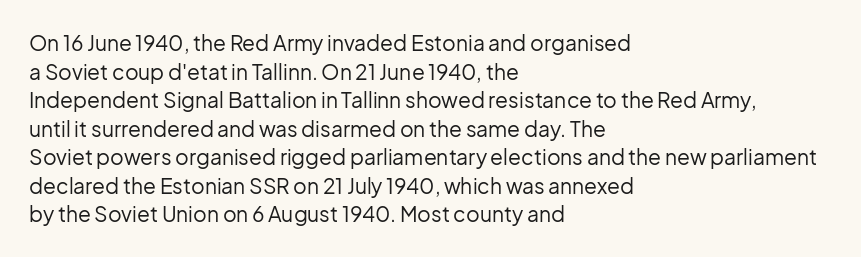
The image shows 21 px text type, upright; set left-aligned, normal line spacing (1.36x), normal letter spacing, not underlined.
